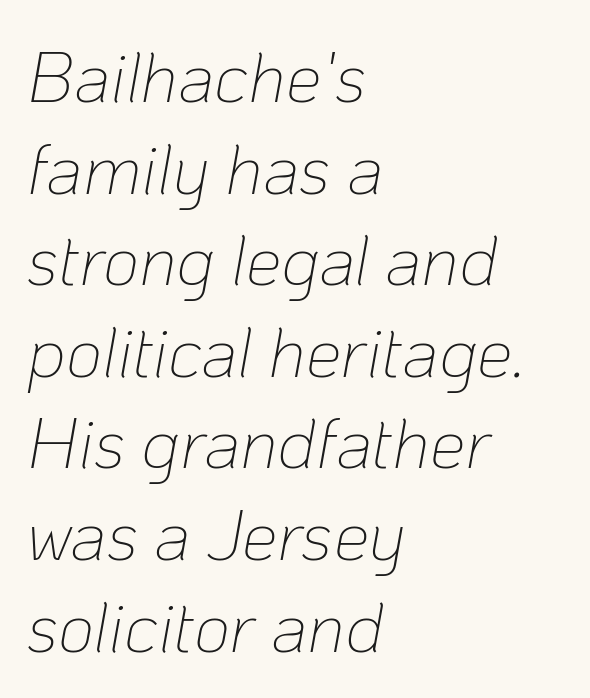
Q: Is the text bold? A: No.
Q: Is the text italic (slanted)? A: Yes, it leans right by about 10 degrees.
Q: Is the text underlined? A: No.
Q: How is the paragraph aligned? A: Left-aligned.
Q: Is the spacing between letters normal or unusually wide? A: Normal.
Q: Is the spacing between lines tight, normal or loose? A: Normal.
Q: Width (condensed, normal, or wide)? A: Normal.
Q: Stroke contrast? A: Low.
Q: x-height? A: Medium.
Q: Monospaced? A: No.
